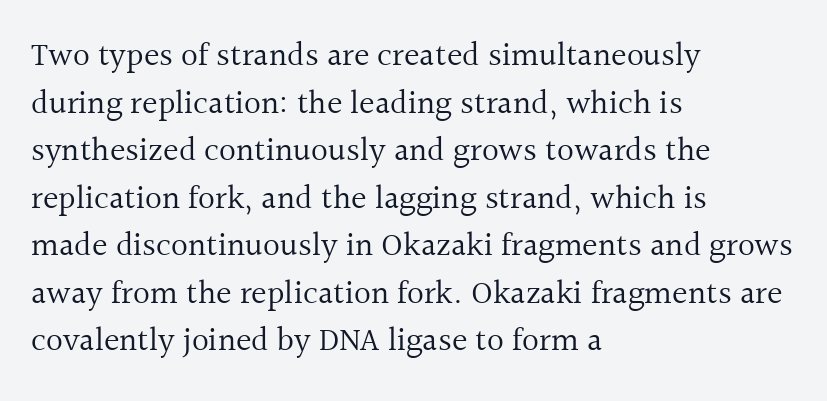
{"serif": "yes", "italic": "no", "bold": "no", "weight": "regular", "width": "normal", "x_height": "medium", "monospaced": "no", "underline": "no", "align": "left", "line_spacing": "normal", "line_spacing_ratio": 1.44, "letter_spacing": "normal", "letter_spacing_em": 0.0, "glyph_px": 33}
